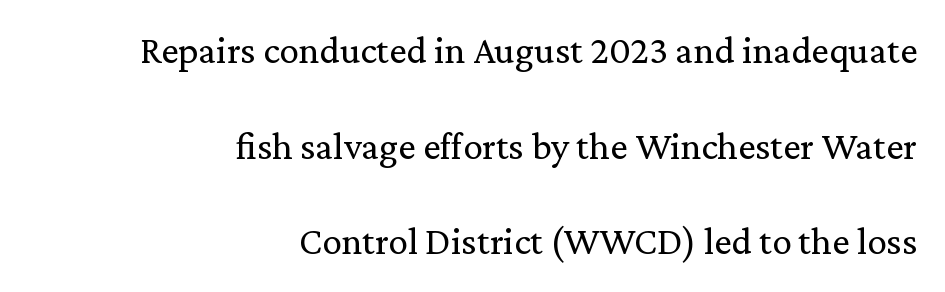
Q: Is the text bold? A: No.
Q: Is the text italic (slanted)? A: No, it is upright.
Q: Is the typeface a serif or a sans-serif typeface? A: Serif.
Q: Is the text underlined? A: No.
Q: How is the paragraph aligned? A: Right-aligned.
Q: Is the spacing between letters normal or unusually wide? A: Normal.
Q: Is the spacing between lines tight, normal or loose? A: Loose.
Q: Width (condensed, normal, or wide)? A: Normal.
Q: Stroke contrast? A: Medium.
Q: x-height? A: Medium.
Q: Monospaced? A: No.
